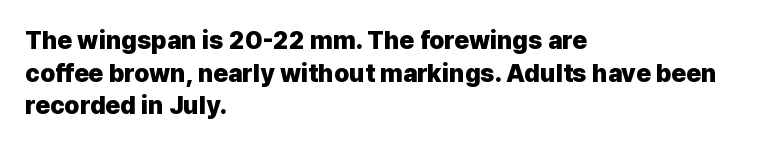
You could call the tracking neutral — neither tight nor loose. Ordinary non-slanted type is in use. Heavy, bold letterforms. Does the copy run flush right? No — it runs flush left. Regular leading.
